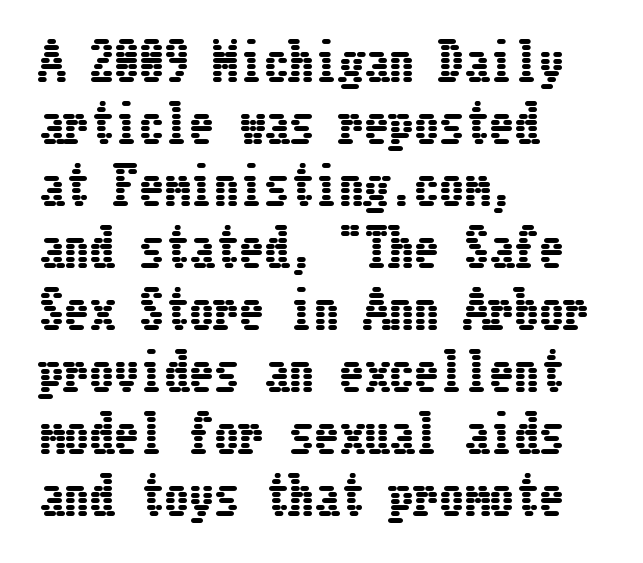
Honestly, there is no underline to notice here at all. Does the copy run flush right? No — it runs flush left. Glyph-to-glyph distance matches everyday printed text. Italic: no, the glyphs are upright roman.
